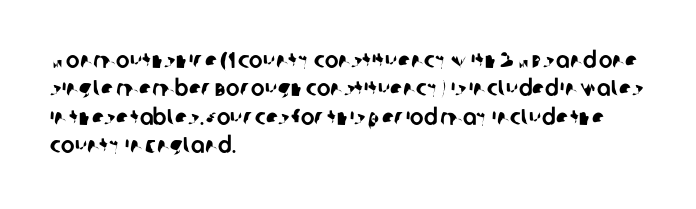
Q: Is the text underlined? A: No.
Q: How is the paragraph aligned? A: Left-aligned.
Q: Is the spacing between letters normal or unusually wide? A: Normal.
